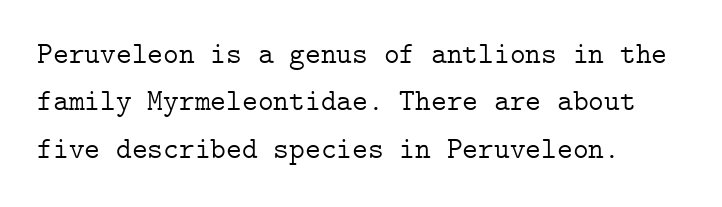
The image shows 30 px light serif type, upright; set left-aligned, normal line spacing (1.58x), normal letter spacing, not underlined; low stroke contrast and a medium x-height.
